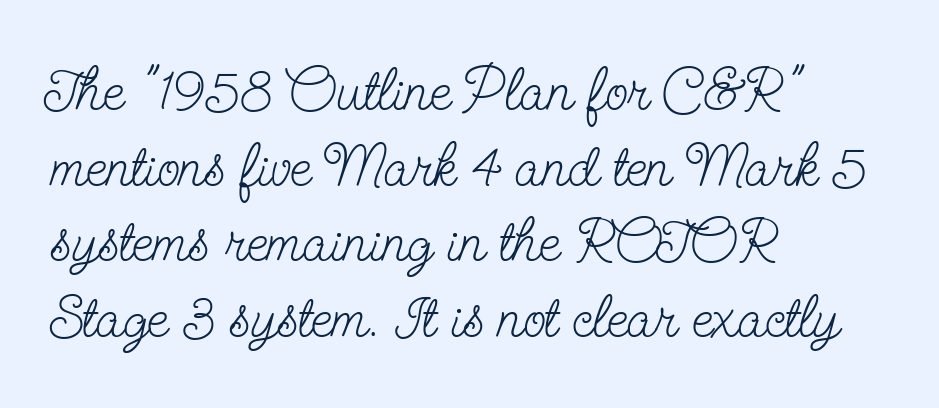
{"serif": "yes", "bold": "no", "weight": "light", "width": "condensed", "stroke_contrast": "low", "x_height": "small", "monospaced": "no", "underline": "no", "align": "left", "line_spacing": "normal", "line_spacing_ratio": 1.28, "letter_spacing": "normal", "letter_spacing_em": 0.0, "glyph_px": 59}
